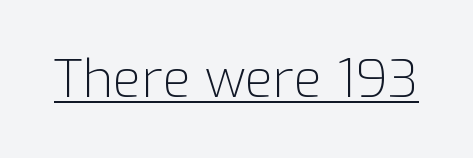
No letter is thick-stroked: the sample isn't bold. Notice how a bar underscores the lettering throughout. Do the characters align in a grid? No, the font is proportional. The lettering holds an erect, upright posture throughout. I'd call this a sans setting — the letters go barefoot. The tracking reads as untouched default to a designer's eye.
